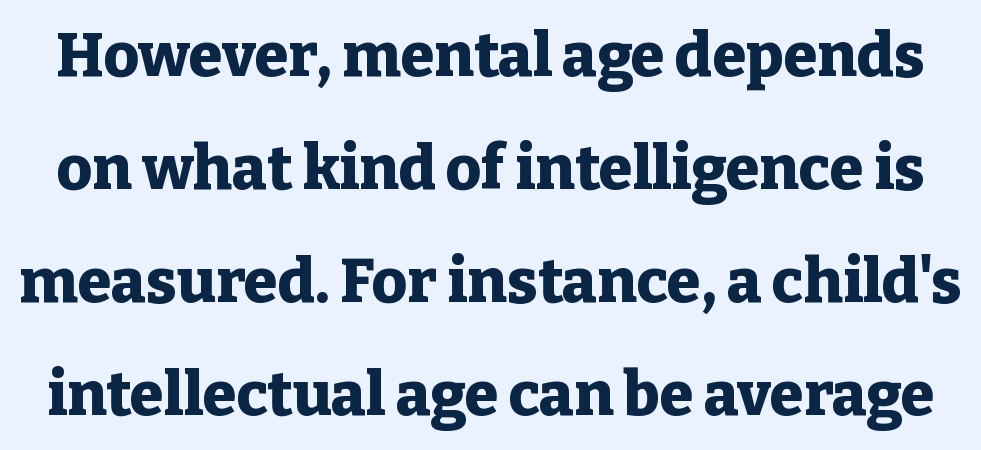
{"serif": "yes", "italic": "no", "bold": "yes", "weight": "heavy", "width": "normal", "stroke_contrast": "low", "x_height": "medium", "monospaced": "no", "underline": "no", "line_spacing_ratio": 1.85, "letter_spacing": "normal", "letter_spacing_em": 0.0, "glyph_px": 61}
